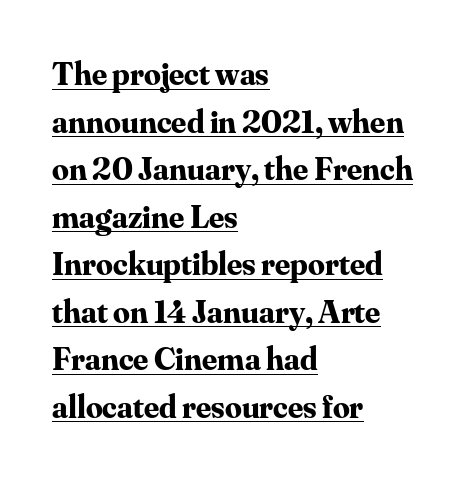
{"serif": "yes", "italic": "no", "bold": "yes", "weight": "bold", "width": "normal", "stroke_contrast": "medium", "x_height": "small", "monospaced": "no", "underline": "yes", "align": "left", "line_spacing": "normal", "line_spacing_ratio": 1.44, "letter_spacing": "normal", "letter_spacing_em": 0.0, "glyph_px": 33}
